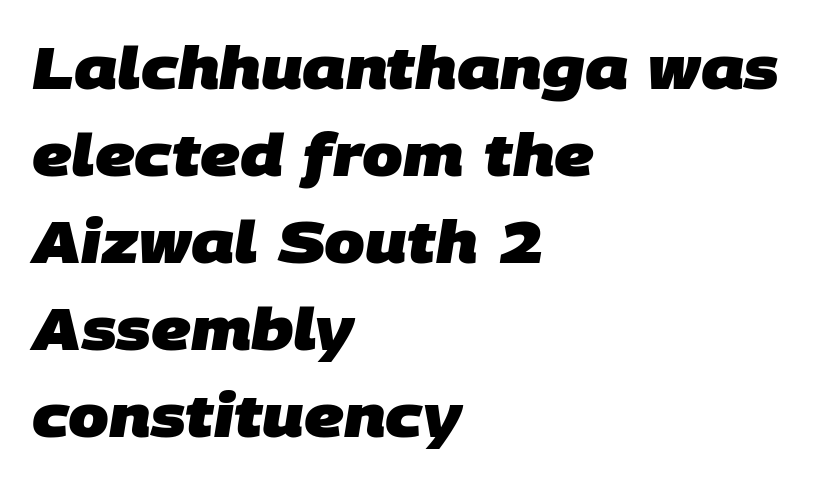
{"serif": "no", "bold": "yes", "weight": "heavy", "width": "normal", "stroke_contrast": "low", "x_height": "large", "monospaced": "no", "underline": "no", "align": "left", "line_spacing": "normal", "line_spacing_ratio": 1.5, "letter_spacing": "normal", "letter_spacing_em": 0.0, "glyph_px": 58}
